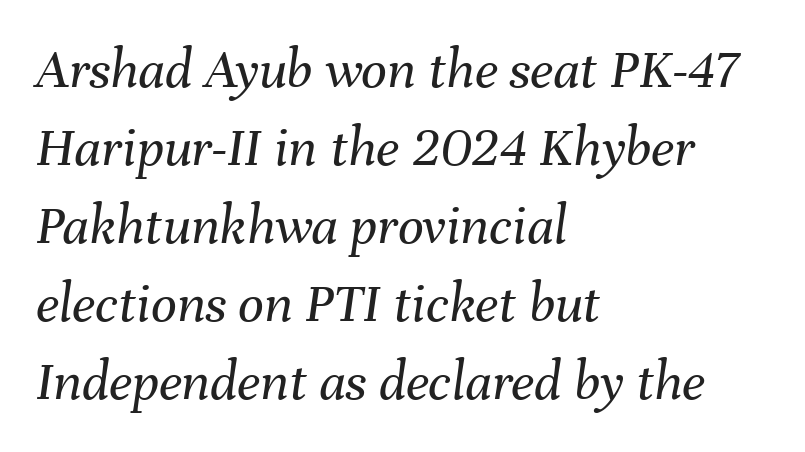
The horizontal fit of the characters is conventional and even. The lines sit at an ordinary, default distance from one another. Compared with ordinary roman type, these characters are visibly tilted. Spacing verdict: proportional, widths tailored to each character. Notice how the passage keeps a crisp vertical edge on the left only.
